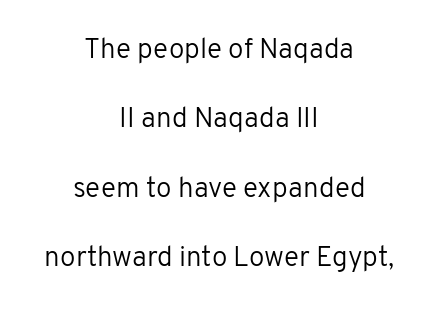
Q: Is the text bold? A: No.
Q: Is the text italic (slanted)? A: No, it is upright.
Q: Is the typeface a serif or a sans-serif typeface? A: Sans-serif.
Q: Is the text underlined? A: No.
Q: How is the paragraph aligned? A: Centered.
Q: Is the spacing between letters normal or unusually wide? A: Normal.
Q: Is the spacing between lines tight, normal or loose? A: Loose.
Q: Width (condensed, normal, or wide)? A: Normal.
Q: Stroke contrast? A: Low.
Q: x-height? A: Medium.
Q: Monospaced? A: No.
